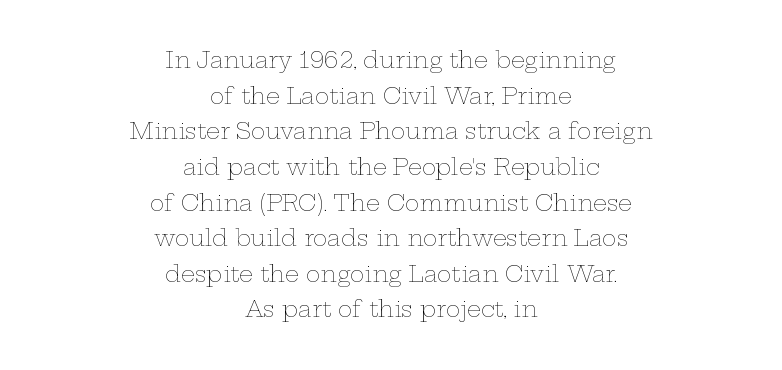
Q: Is the text bold? A: No.
Q: Is the text italic (slanted)? A: No, it is upright.
Q: Is the text underlined? A: No.
Q: How is the paragraph aligned? A: Centered.
Q: Is the spacing between letters normal or unusually wide? A: Normal.
Q: Is the spacing between lines tight, normal or loose? A: Normal.
